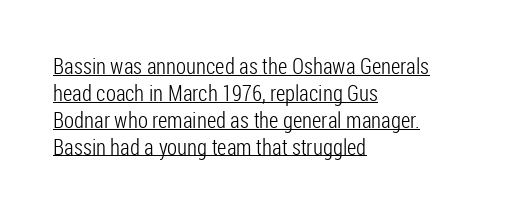
A student would call this left alignment; a typographer would say flush left, rag right. Vertical stems look standard width or narrower in stroke. Glyph-to-glyph distance matches everyday printed text. Posture: upright roman. Students, observe the line beneath the letters — that is underlining.
